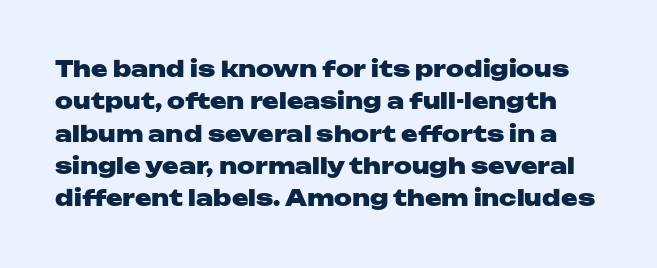
Leading: standard. As a designer I'd log this as weight 700, bold. The passage shown is not underscored anywhere. Every stem runs plumb, perpendicular to the baseline.
